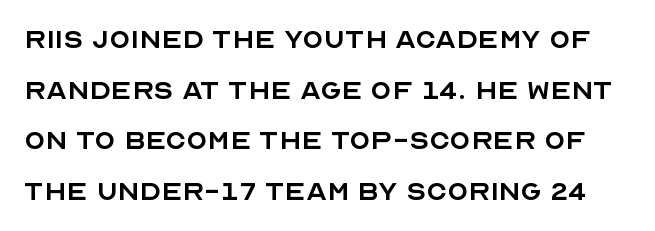
Serif or sans? Sans — the stroke terminals are bare. These lines are rendered in a variable-pitch font. Is there much room between lines? A standard amount, neither cramped nor airy. These lines were composed using upright roman letters. Weight: regular or lighter. The gap between lines stays unmarked.
